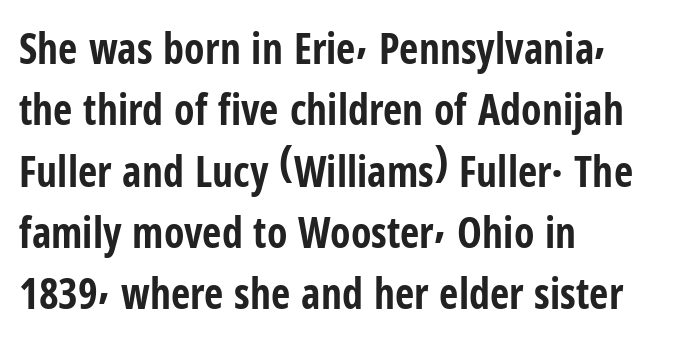
The image shows 42 px bold, condensed sans-serif type, upright; set left-aligned, normal line spacing (1.46x), normal letter spacing, not underlined; low stroke contrast and a medium x-height.
